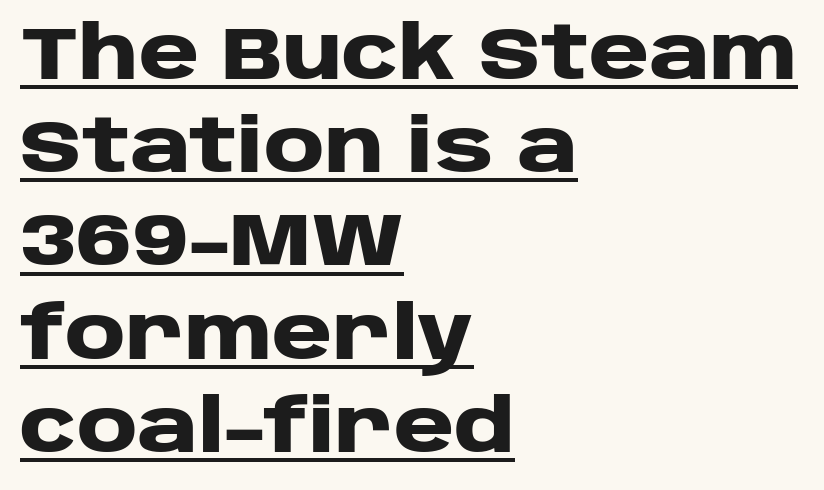
One glance says typical: line gaps are just what's usual. Spacing verdict: proportional, widths tailored to each character. The typesetting leans heavy: a genuine bold. Vertical strokes here are truly vertical. Serifs: no, the terminals of the letterforms are clean.
